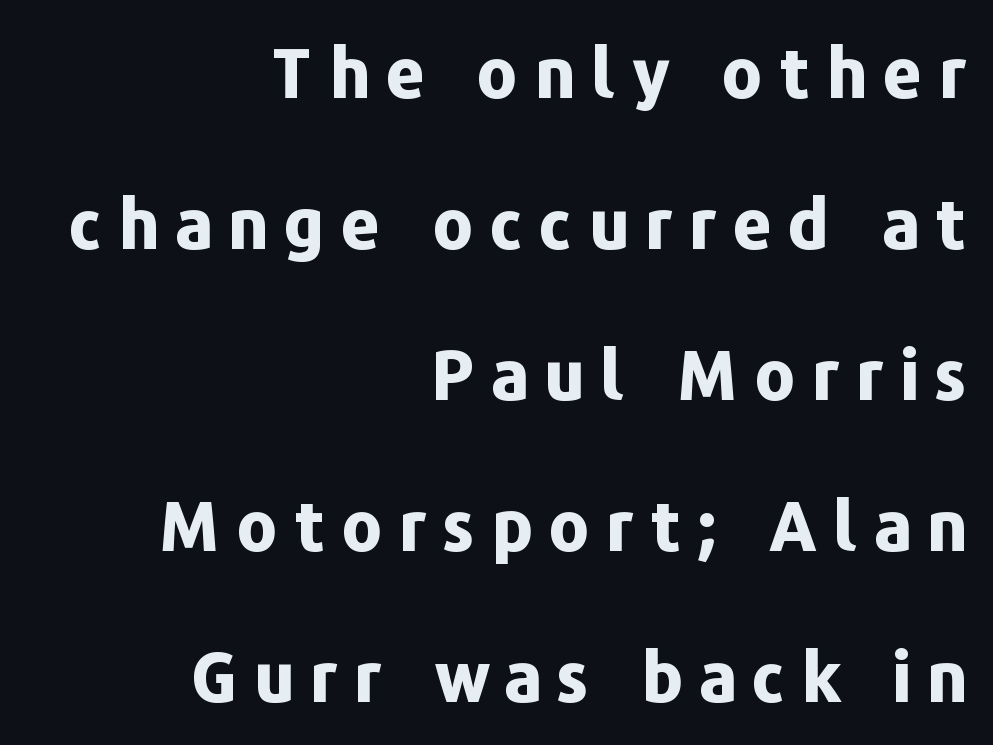
{"serif": "no", "italic": "no", "bold": "yes", "weight": "bold", "width": "normal", "stroke_contrast": "low", "x_height": "medium", "monospaced": "no", "underline": "no", "align": "right", "line_spacing": "loose", "line_spacing_ratio": 2.19, "letter_spacing": "wide", "letter_spacing_em": 0.23, "glyph_px": 69}
